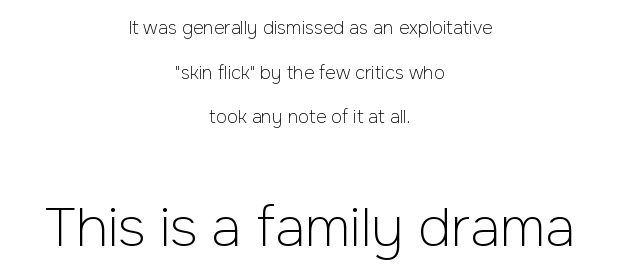
{"serif": "no", "italic": "no", "bold": "no", "weight": "light", "width": "normal", "stroke_contrast": "low", "x_height": "medium", "monospaced": "no", "underline": "no", "align": "center", "line_spacing": "loose", "line_spacing_ratio": 2.48, "letter_spacing": "normal", "letter_spacing_em": 0.0, "larger_block": "second", "size_ratio": 3.0, "glyph_px": 54}
